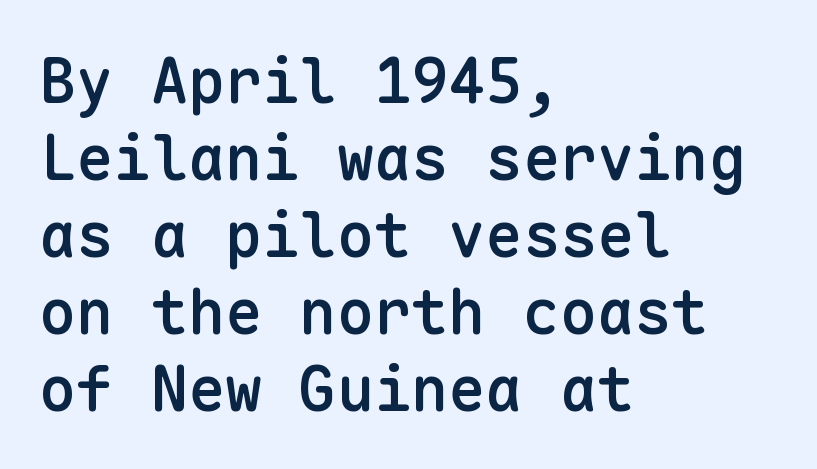
Is this a fixed-width face? Yes — each glyph sits in an identical cell. Check where the strokes stop: nothing finishes them off — pure sans. Notice how the stems are strictly vertical — no italics here. Underline: absent.
